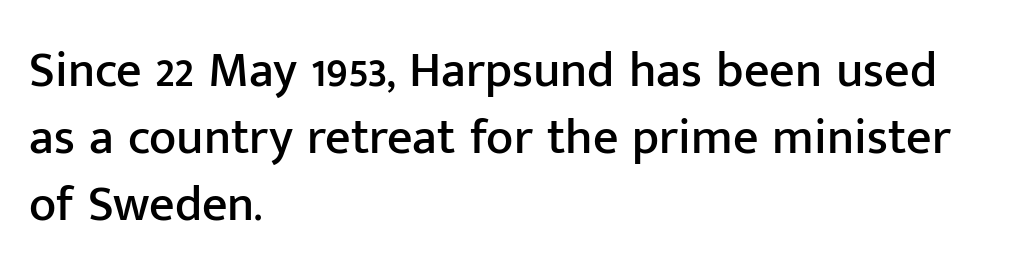
Q: Is the text italic (slanted)? A: No, it is upright.
Q: Is the typeface a serif or a sans-serif typeface? A: Sans-serif.
Q: Is the text underlined? A: No.
Q: How is the paragraph aligned? A: Left-aligned.
Q: Is the spacing between letters normal or unusually wide? A: Normal.
Q: Is the spacing between lines tight, normal or loose? A: Normal.
Q: Width (condensed, normal, or wide)? A: Normal.
Q: Stroke contrast? A: Low.
Q: x-height? A: Medium.
Q: Monospaced? A: No.
